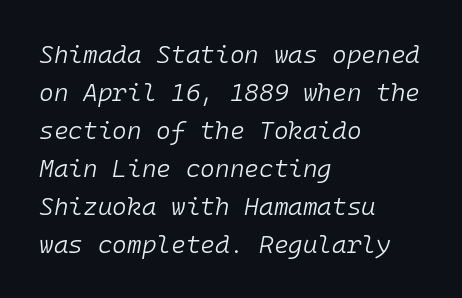
The image shows 25 px text type, italic (leaning right); set left-aligned, normal line spacing (1.52x), normal letter spacing, not underlined.
